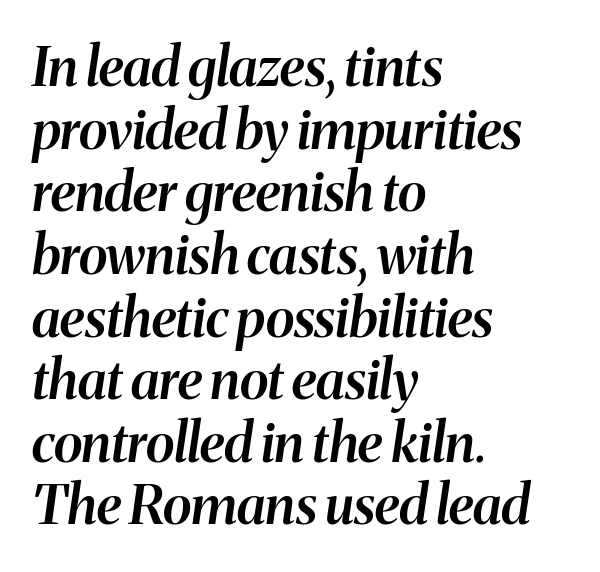
The image shows 54 px semibold type, italic (leaning right); set left-aligned, line spacing 1.16x, normal letter spacing, not underlined; medium stroke contrast and a medium x-height.
